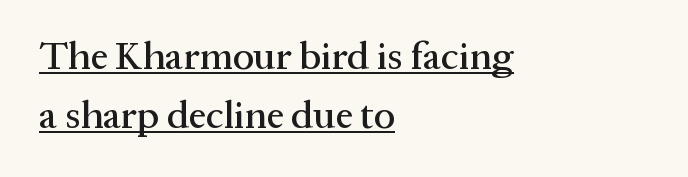
{"serif": "yes", "italic": "no", "width": "normal", "stroke_contrast": "medium", "x_height": "medium", "monospaced": "no", "underline": "yes", "align": "left", "line_spacing": "normal", "line_spacing_ratio": 1.51, "letter_spacing": "normal", "letter_spacing_em": 0.0, "glyph_px": 39}
